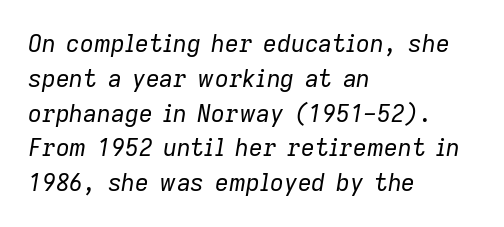
The image shows 24 px text type, italic (leaning right); set left-aligned, normal line spacing (1.45x), normal letter spacing, not underlined.
